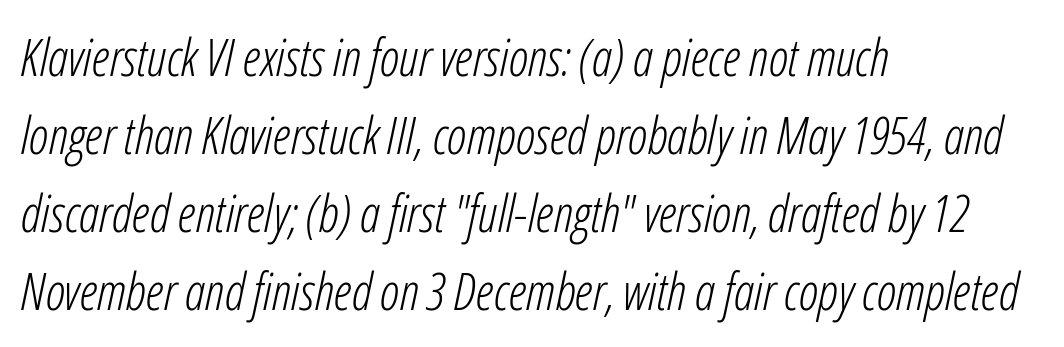
{"italic": "yes", "lean": "right", "slant_degrees": 12, "bold": "no", "weight": "light", "width": "condensed", "stroke_contrast": "low", "x_height": "medium", "monospaced": "no", "underline": "no", "align": "left", "line_spacing": "normal", "line_spacing_ratio": 1.53, "letter_spacing": "normal", "letter_spacing_em": 0.0, "glyph_px": 51}
